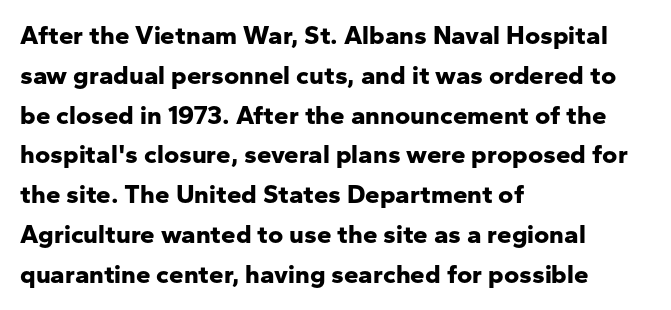
Plenty of ink on the page — the face is bold. Vertical spacing — default. Descenders hang freely into open space. All the whitespace from short lines collects on the right. This rendering leaves character spacing at its baseline value. Do the letters lean? They stand straight.
